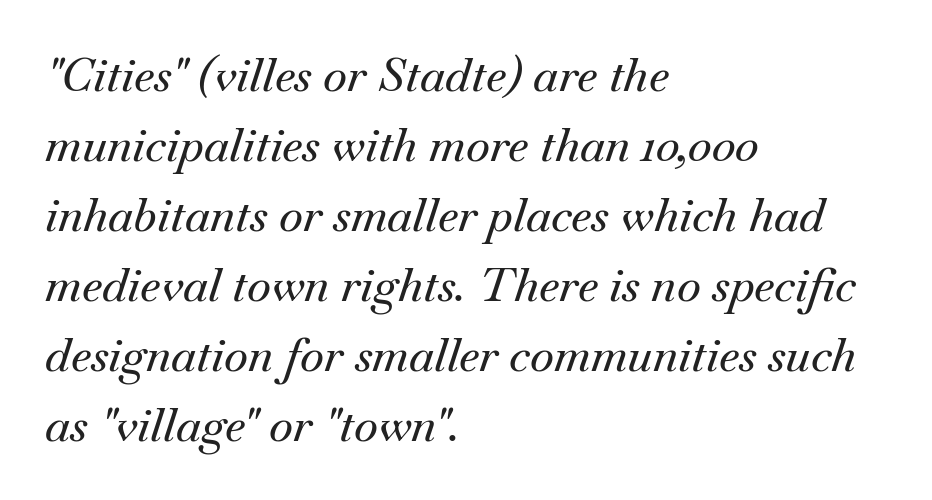
Q: Is the text italic (slanted)? A: Yes, it leans right by about 18 degrees.
Q: Is the typeface a serif or a sans-serif typeface? A: Serif.
Q: Is the text underlined? A: No.
Q: How is the paragraph aligned? A: Left-aligned.
Q: Is the spacing between letters normal or unusually wide? A: Normal.
Q: Is the spacing between lines tight, normal or loose? A: Normal.
Q: Width (condensed, normal, or wide)? A: Normal.
Q: Stroke contrast? A: Medium.
Q: x-height? A: Small.
Q: Monospaced? A: No.
